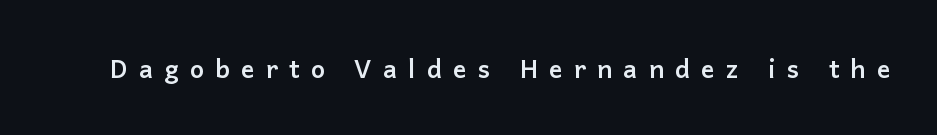
The image shows 25 px bold type, upright; set unusually wide letter spacing (+0.45 em), not underlined.
